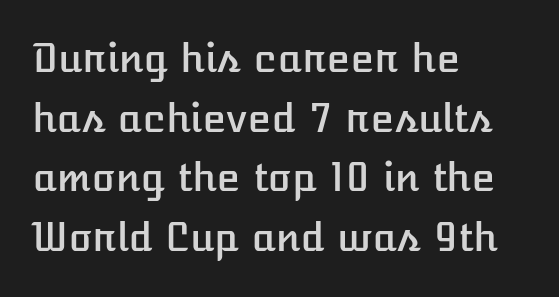
Q: Is the text italic (slanted)? A: No, it is upright.
Q: Is the text underlined? A: No.
Q: How is the paragraph aligned? A: Left-aligned.
Q: Is the spacing between letters normal or unusually wide? A: Normal.
Q: Is the spacing between lines tight, normal or loose? A: Normal.
Q: Width (condensed, normal, or wide)? A: Normal.
Q: Stroke contrast? A: Low.
Q: x-height? A: Medium.
Q: Monospaced? A: No.
